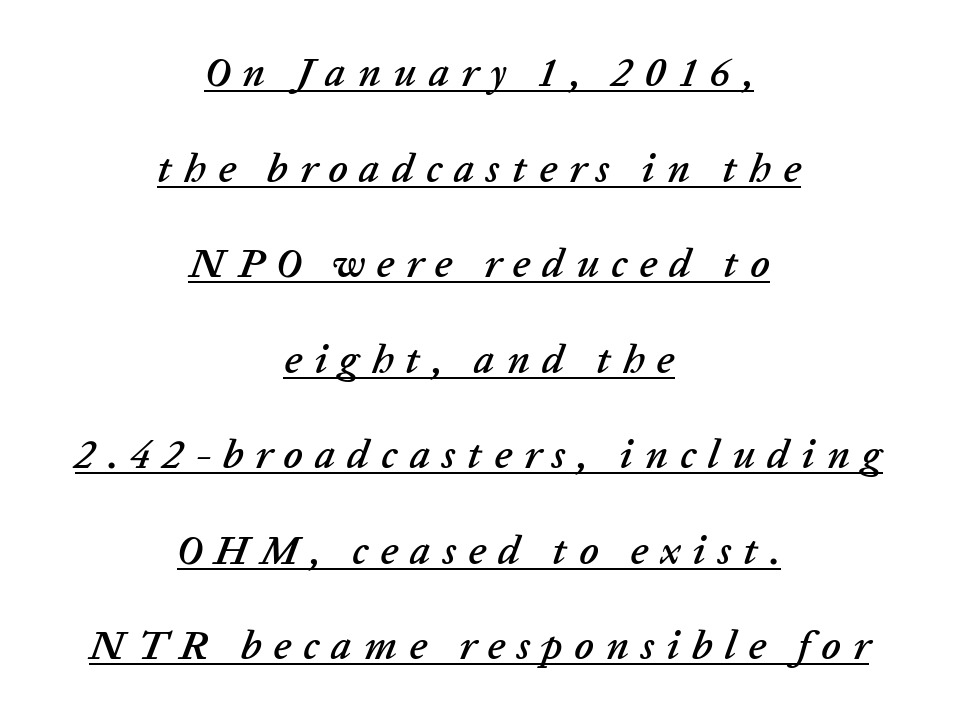
The image shows 41 px text type, italic (leaning right); set centered, loose line spacing (2.33x), unusually wide letter spacing (+0.29 em), underlined; low stroke contrast and a medium x-height.
